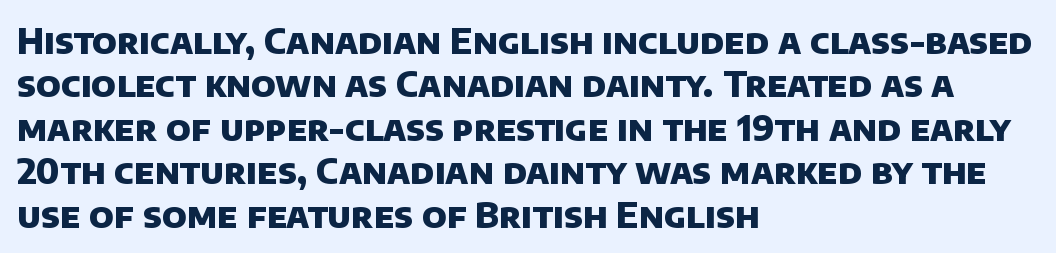
{"serif": "no", "bold": "yes", "weight": "heavy", "width": "normal", "stroke_contrast": "low", "x_height": "large", "monospaced": "no", "underline": "no", "align": "left", "line_spacing_ratio": 1.24, "letter_spacing": "normal", "letter_spacing_em": 0.0, "glyph_px": 35}
